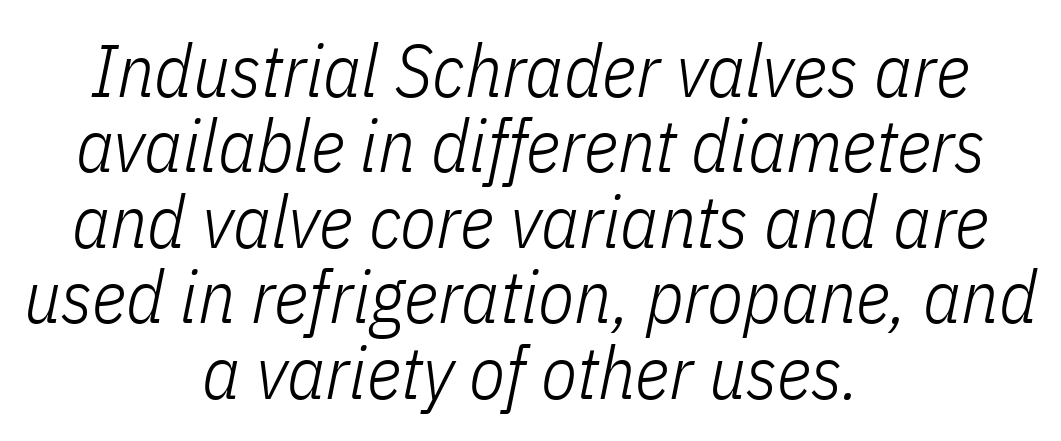
Character widths vary here, with narrow letters taking less room than wide ones. Slanted lettering throughout. Stem width sits at or under what a default text font uses. Standard letterfit; no display-style spreading of the glyphs. The lines are quadded center.
